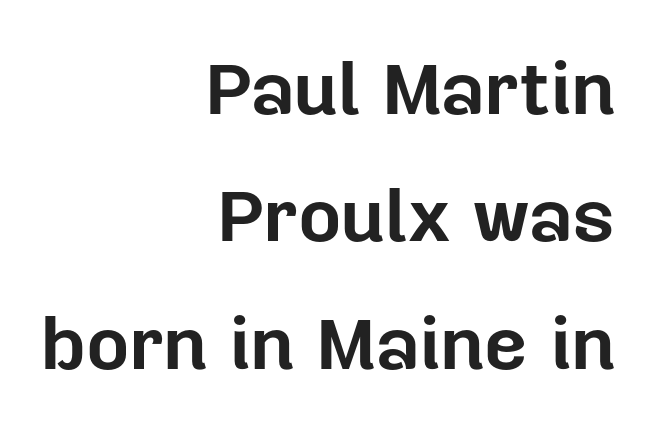
{"serif": "no", "italic": "no", "bold": "yes", "weight": "bold", "width": "normal", "stroke_contrast": "low", "x_height": "medium", "monospaced": "no", "underline": "no", "align": "right", "line_spacing": "normal", "line_spacing_ratio": 1.7, "letter_spacing": "normal", "letter_spacing_em": 0.0, "glyph_px": 75}
